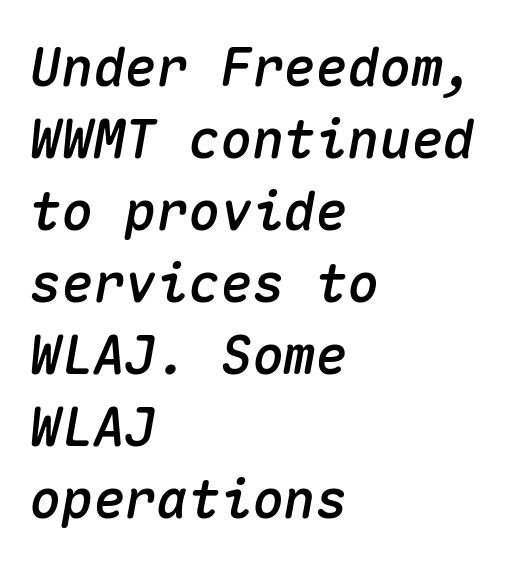
Line beginnings align vertically; line endings do not. You can tell it's italic because the verticals aren't actually vertical. Letter spacing: default. Rows of type keep a routine distance in the vertical direction. The baseline area is clear.
